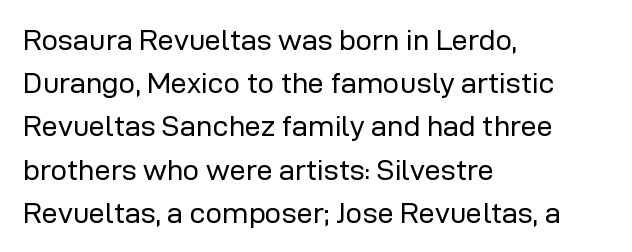
{"serif": "no", "italic": "no", "bold": "no", "weight": "regular", "width": "normal", "stroke_contrast": "low", "x_height": "medium", "monospaced": "no", "underline": "no", "align": "left", "line_spacing": "normal", "line_spacing_ratio": 1.49, "letter_spacing": "normal", "letter_spacing_em": 0.0, "glyph_px": 29}
